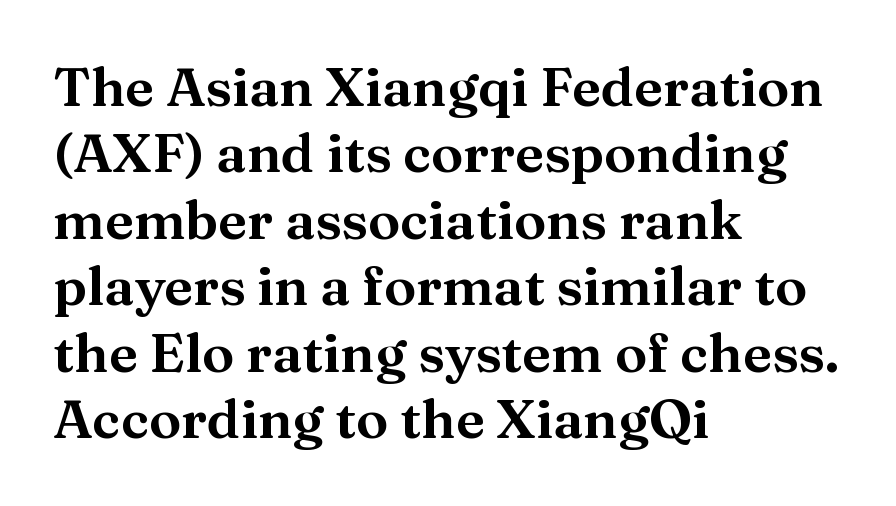
The image shows 54 px serif type, upright; set left-aligned, line spacing 1.23x, normal letter spacing, not underlined; medium stroke contrast and a medium x-height.
